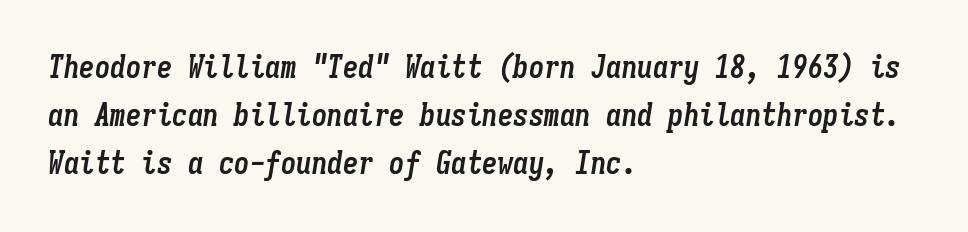
Q: Is the text bold? A: Yes.
Q: Is the text italic (slanted)? A: Yes, it leans right by about 9 degrees.
Q: Is the text underlined? A: No.
Q: How is the paragraph aligned? A: Left-aligned.
Q: Is the spacing between letters normal or unusually wide? A: Normal.
Q: Is the spacing between lines tight, normal or loose? A: Normal.
Q: Width (condensed, normal, or wide)? A: Condensed.
Q: Stroke contrast? A: Low.
Q: x-height? A: Medium.
Q: Monospaced? A: Yes.
